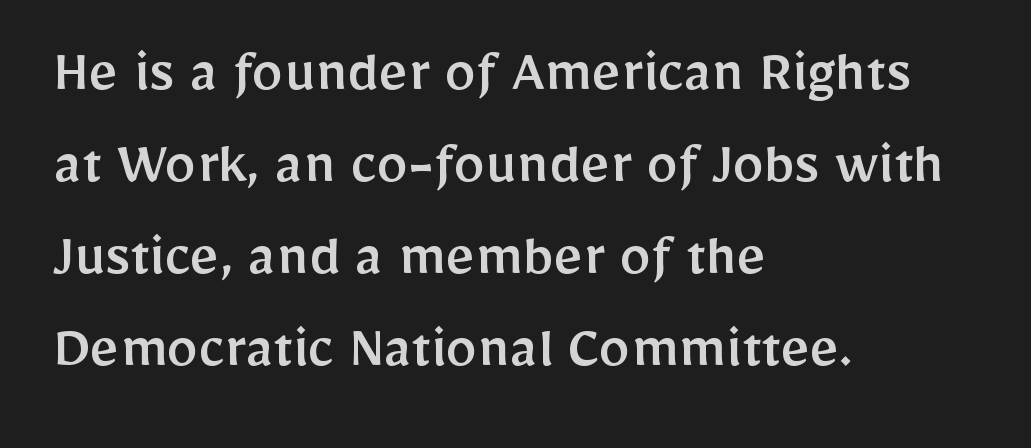
The image shows 63 px sans-serif type, upright; set left-aligned, normal line spacing (1.46x), normal letter spacing, not underlined; low stroke contrast and a medium x-height.
